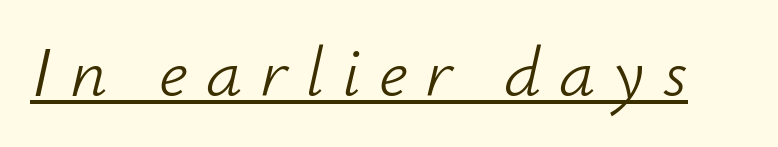
The typography opts for an oblique posture over an upright one. On a weight scale, this lands at 450 or below. The sample's only ornament is a line tracing under the words. This rendering widens character spacing well past its baseline value. Varying glyph widths throughout — classic text-font behaviour.
